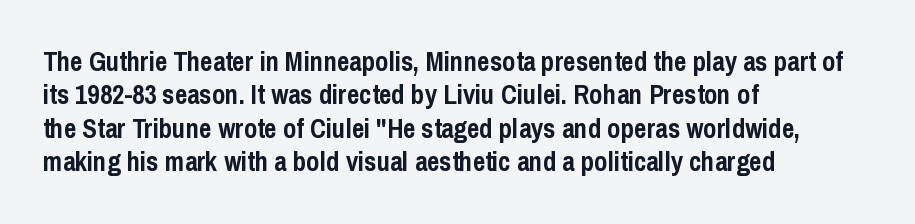
{"italic": "no", "bold": "yes", "underline": "no", "align": "left", "line_spacing_ratio": 1.24, "letter_spacing": "normal", "letter_spacing_em": 0.0, "glyph_px": 27}
